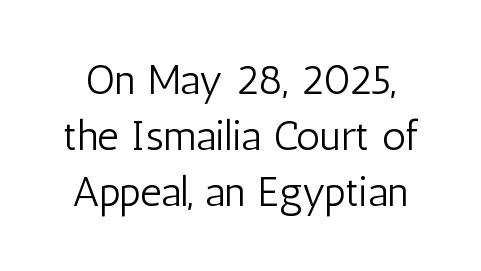
The image shows 42 px light, condensed sans-serif type, upright; set normal line spacing (1.33x), normal letter spacing, not underlined; low stroke contrast and a medium x-height.
